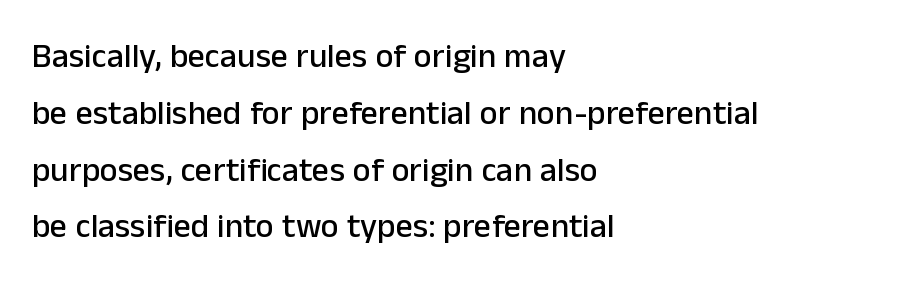
{"serif": "no", "italic": "no", "width": "normal", "stroke_contrast": "low", "x_height": "medium", "monospaced": "no", "underline": "no", "align": "left", "line_spacing": "normal", "line_spacing_ratio": 1.67, "letter_spacing": "normal", "letter_spacing_em": 0.0, "glyph_px": 34}
